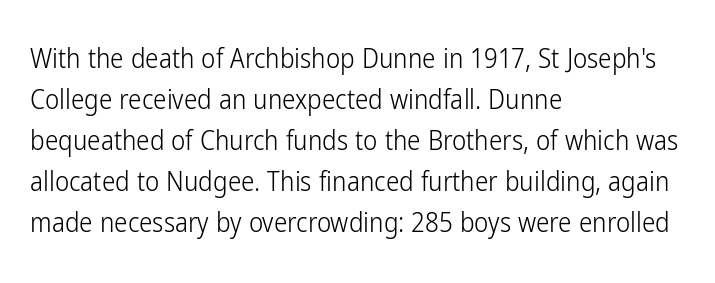
{"italic": "no", "bold": "no", "underline": "no", "align": "left", "line_spacing": "normal", "line_spacing_ratio": 1.52, "letter_spacing": "normal", "letter_spacing_em": 0.0, "glyph_px": 27}
